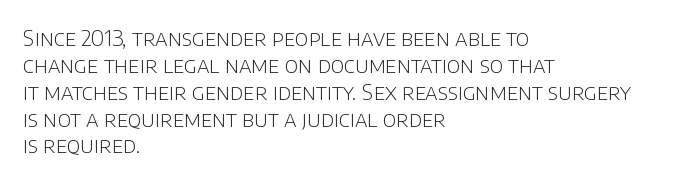
The image shows 22 px text type, upright; set left-aligned, line spacing 1.22x, normal letter spacing, not underlined.
